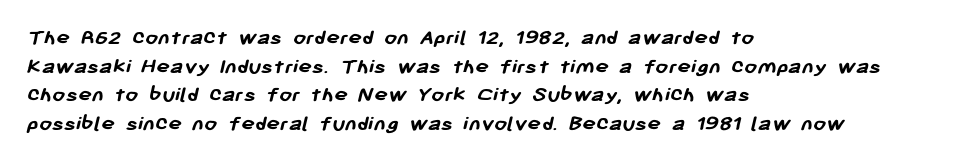
{"bold": "yes", "underline": "no", "align": "left", "line_spacing": "normal", "line_spacing_ratio": 1.25, "letter_spacing": "normal", "letter_spacing_em": 0.0, "glyph_px": 23}
